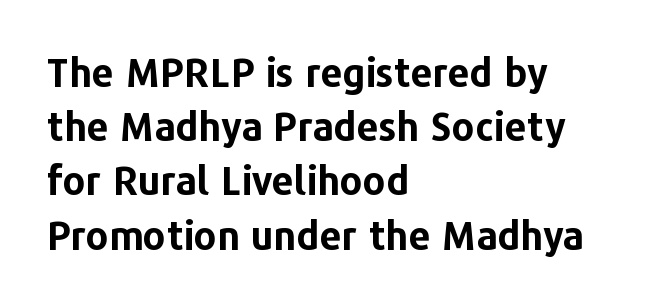
The image shows 39 px bold sans-serif type, upright; set left-aligned, normal line spacing (1.39x), normal letter spacing, not underlined; low stroke contrast and a medium x-height.
